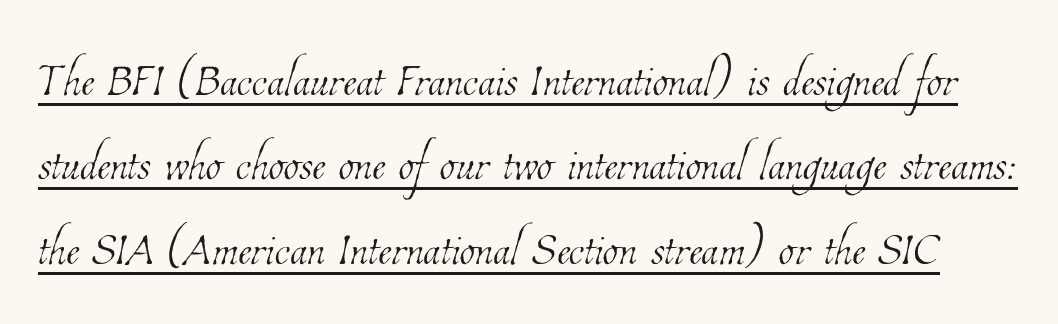
{"bold": "no", "weight": "thin", "width": "condensed", "stroke_contrast": "low", "x_height": "medium", "monospaced": "no", "underline": "yes", "line_spacing": "normal", "line_spacing_ratio": 1.34, "letter_spacing": "normal", "letter_spacing_em": 0.0, "glyph_px": 63}
